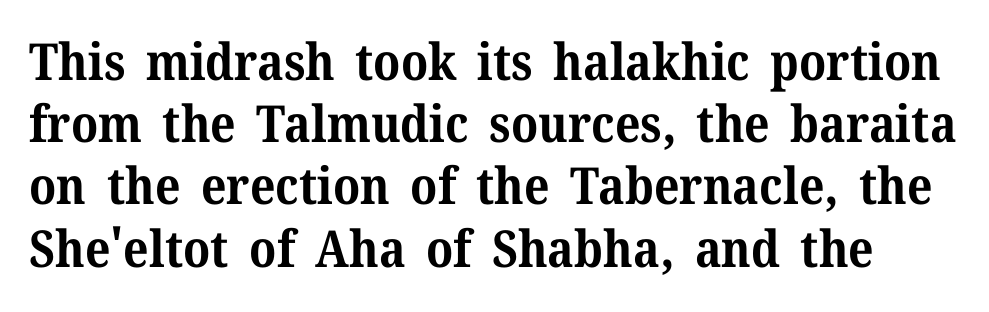
The gap between lines stays unmarked. Heavy-handed strokes throughout: this text is bold. This sample has the flowing, uneven cadence of proportional lettering. Is this a sans? No — the strokes have serifs. Words appear dense and cohesive because spacing is normal.
